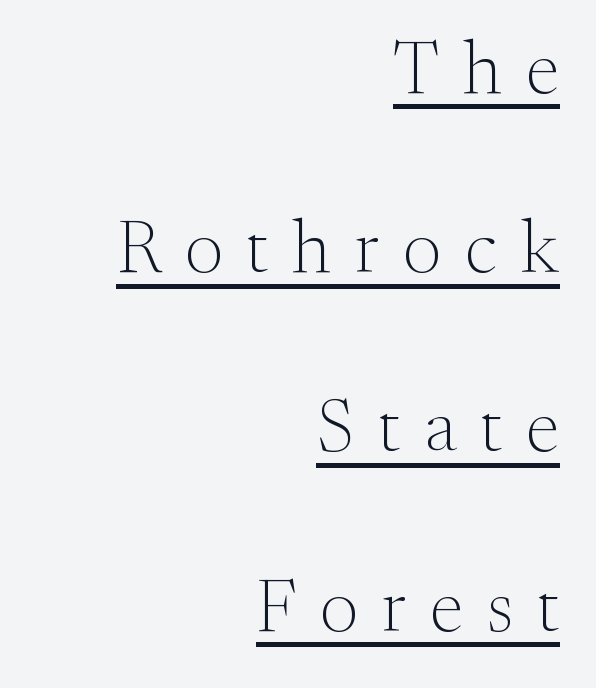
{"serif": "yes", "italic": "no", "bold": "no", "weight": "light", "width": "normal", "stroke_contrast": "medium", "x_height": "small", "monospaced": "no", "underline": "yes", "align": "right", "line_spacing": "loose", "line_spacing_ratio": 2.39, "letter_spacing": "wide", "letter_spacing_em": 0.32, "glyph_px": 75}
